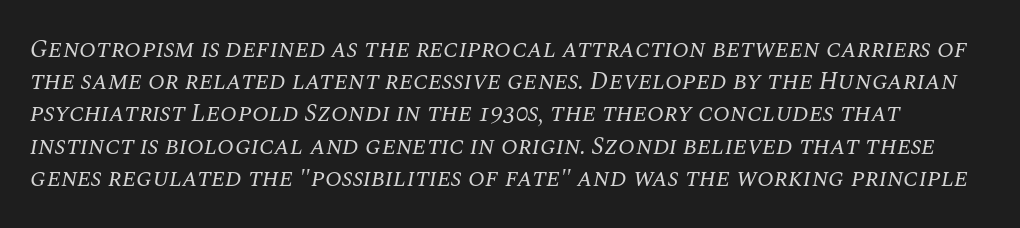
{"italic": "yes", "lean": "right", "slant_degrees": 10, "bold": "no", "underline": "no", "line_spacing": "normal", "line_spacing_ratio": 1.29, "letter_spacing": "normal", "letter_spacing_em": 0.0, "glyph_px": 25}
